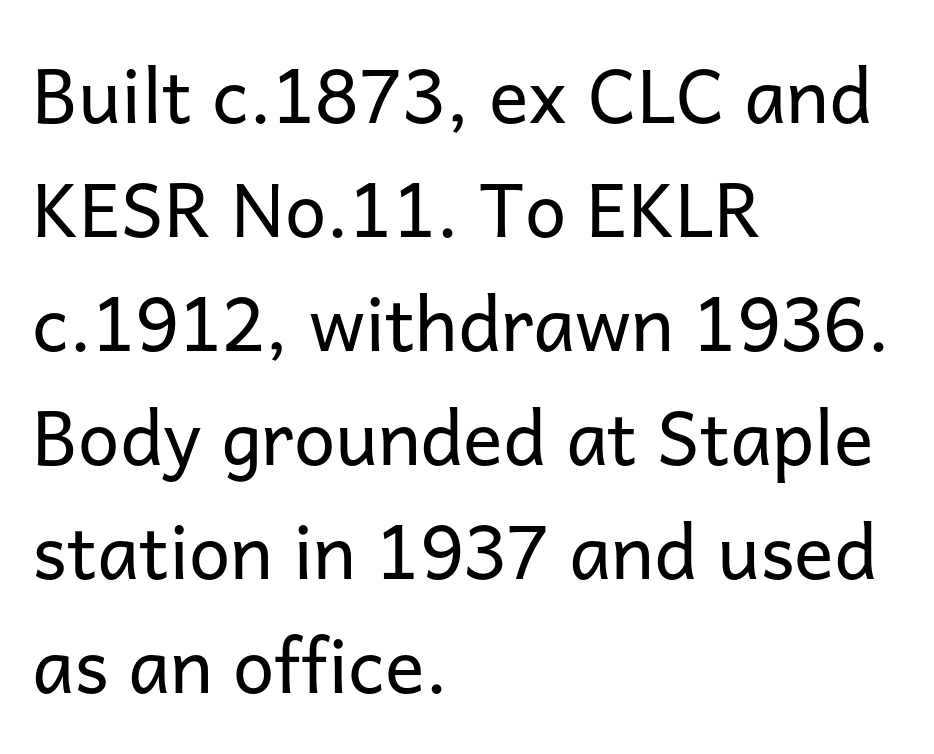
The image shows 74 px regular-weight sans-serif type, upright; set left-aligned, normal line spacing (1.54x), normal letter spacing, not underlined; low stroke contrast and a medium x-height.
